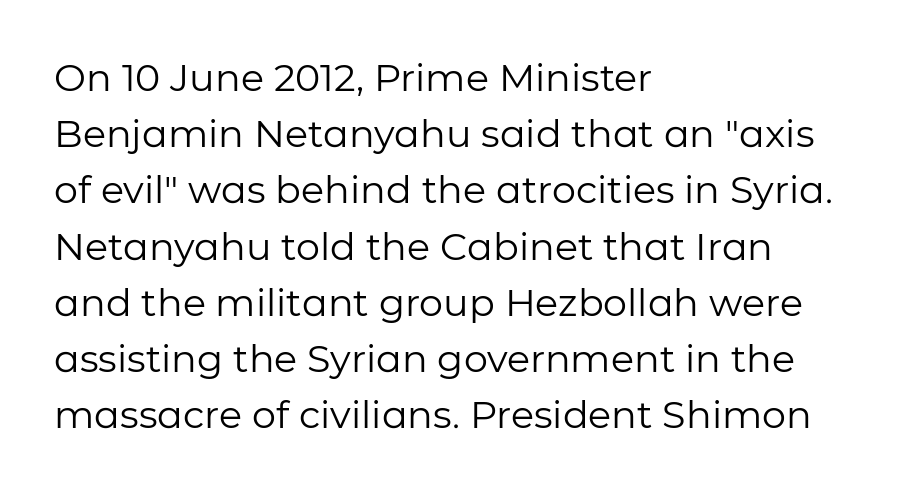
Q: Is the text bold? A: No.
Q: Is the text italic (slanted)? A: No, it is upright.
Q: Is the typeface a serif or a sans-serif typeface? A: Sans-serif.
Q: Is the text underlined? A: No.
Q: How is the paragraph aligned? A: Left-aligned.
Q: Is the spacing between letters normal or unusually wide? A: Normal.
Q: Is the spacing between lines tight, normal or loose? A: Normal.
Q: Width (condensed, normal, or wide)? A: Normal.
Q: Stroke contrast? A: Low.
Q: x-height? A: Medium.
Q: Monospaced? A: No.
